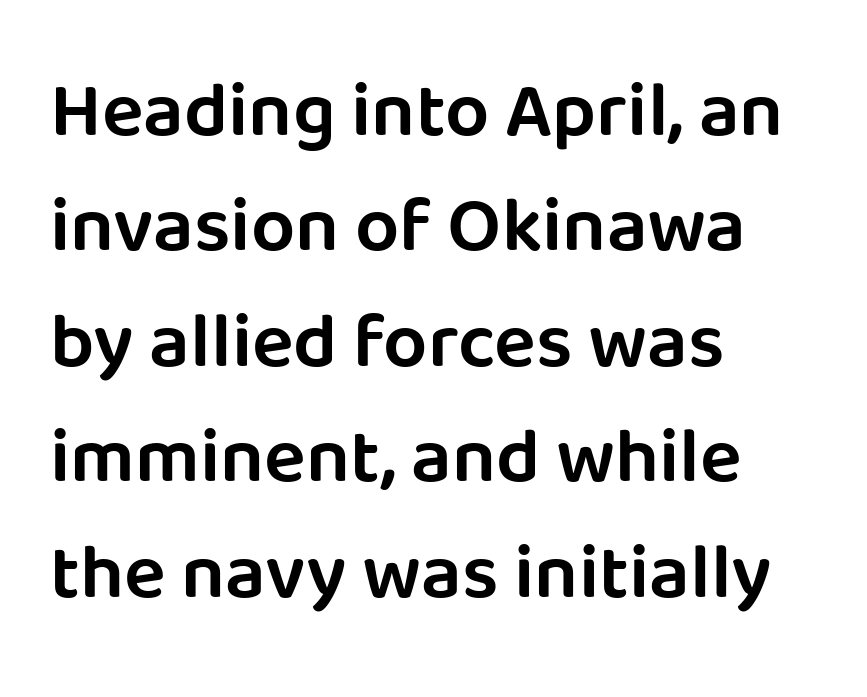
{"serif": "no", "italic": "no", "bold": "semi", "weight": "semibold", "width": "normal", "stroke_contrast": "low", "x_height": "large", "monospaced": "no", "underline": "no", "align": "left", "line_spacing": "normal", "line_spacing_ratio": 1.48, "letter_spacing": "normal", "letter_spacing_em": 0.0, "glyph_px": 78}
